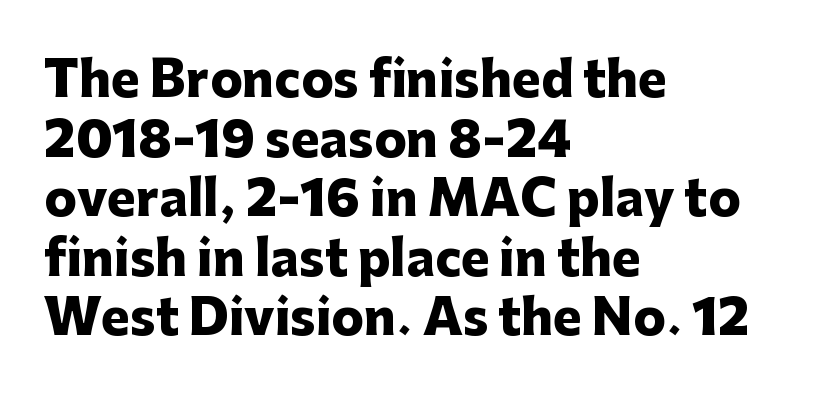
Q: Is the text bold? A: Yes.
Q: Is the text italic (slanted)? A: No, it is upright.
Q: Is the typeface a serif or a sans-serif typeface? A: Sans-serif.
Q: Is the text underlined? A: No.
Q: How is the paragraph aligned? A: Left-aligned.
Q: Is the spacing between letters normal or unusually wide? A: Normal.
Q: Width (condensed, normal, or wide)? A: Normal.
Q: Stroke contrast? A: Low.
Q: x-height? A: Medium.
Q: Monospaced? A: No.
